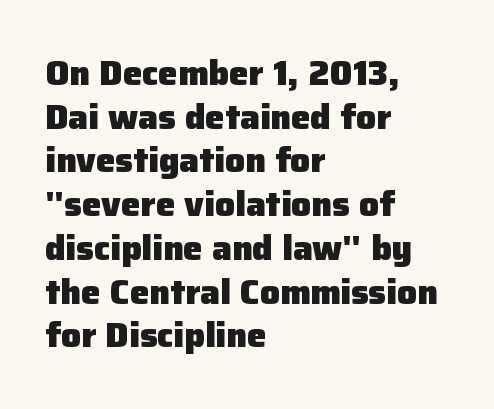
Q: Is the text bold? A: Yes.
Q: Is the text italic (slanted)? A: No, it is upright.
Q: Is the typeface a serif or a sans-serif typeface? A: Sans-serif.
Q: Is the text underlined? A: No.
Q: How is the paragraph aligned? A: Left-aligned.
Q: Is the spacing between letters normal or unusually wide? A: Normal.
Q: Is the spacing between lines tight, normal or loose? A: Normal.
Q: Width (condensed, normal, or wide)? A: Normal.
Q: Stroke contrast? A: Low.
Q: x-height? A: Medium.
Q: Monospaced? A: No.
